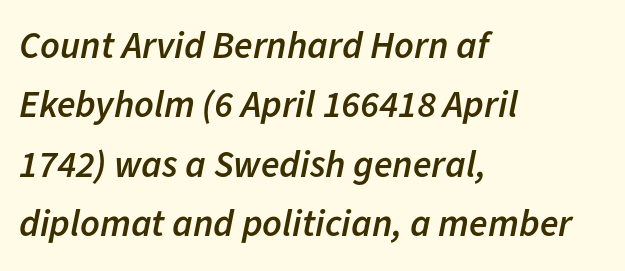
Character widths vary here, with narrow letters taking less room than wide ones. Quick note: italic. Baseline-to-baseline distance is the conventional proportion of letter height. Its strokes are somewhat broadened, the hallmark of semibold type. Line beginnings align vertically; line endings do not.
